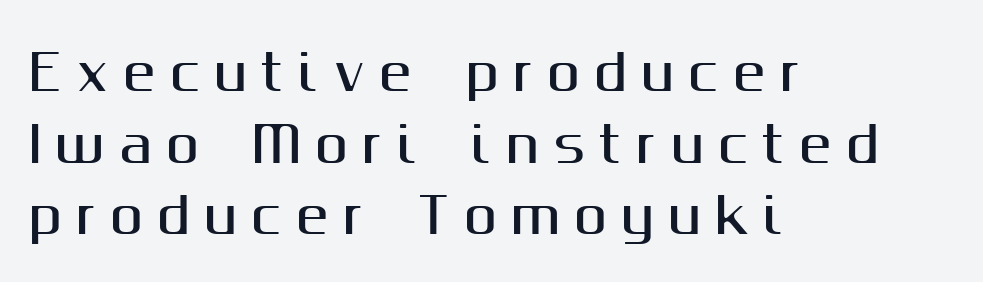
{"serif": "no", "italic": "no", "width": "normal", "stroke_contrast": "medium", "x_height": "medium", "monospaced": "no", "underline": "no", "align": "left", "line_spacing": "normal", "line_spacing_ratio": 1.46, "letter_spacing": "wide", "letter_spacing_em": 0.29, "glyph_px": 49}
